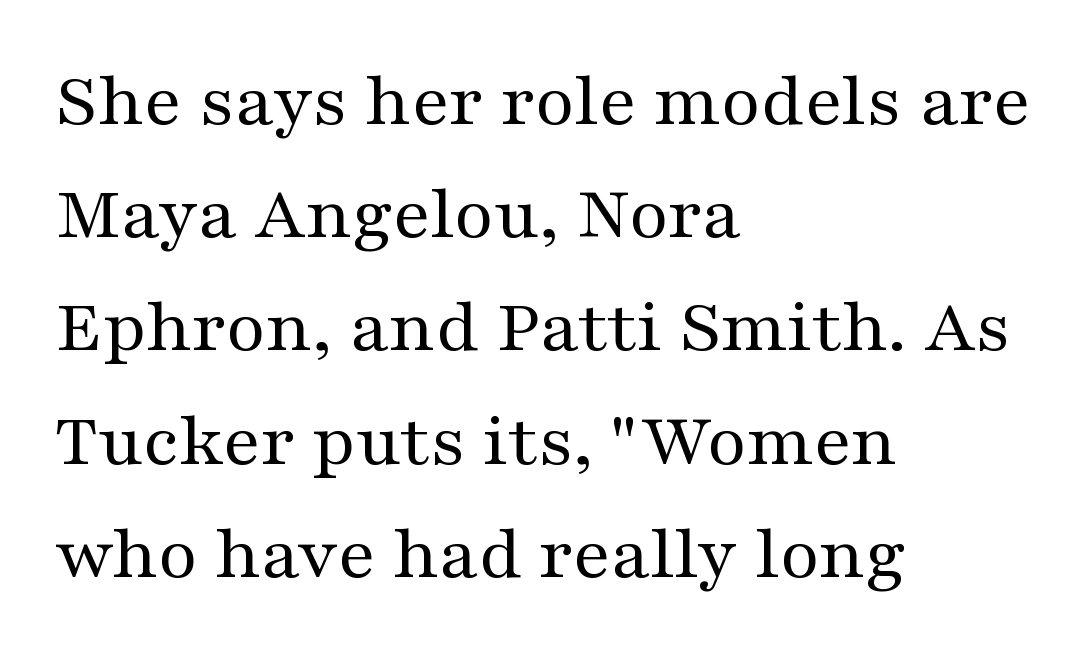
Q: Is the text bold? A: No.
Q: Is the text italic (slanted)? A: No, it is upright.
Q: Is the typeface a serif or a sans-serif typeface? A: Serif.
Q: Is the text underlined? A: No.
Q: How is the paragraph aligned? A: Left-aligned.
Q: Is the spacing between letters normal or unusually wide? A: Normal.
Q: Is the spacing between lines tight, normal or loose? A: Normal.
Q: Width (condensed, normal, or wide)? A: Wide.
Q: Stroke contrast? A: Medium.
Q: x-height? A: Medium.
Q: Monospaced? A: No.
